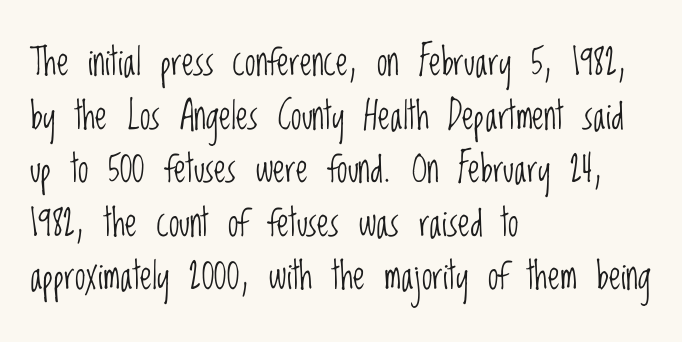
Does the leading feel generous? No, just average. You can tell it's not italic because the verticals are truly vertical. This sample has the flowing, uneven cadence of proportional lettering. The designer went with a sans here, leaving each stem footless. Weight: regular or lighter.
